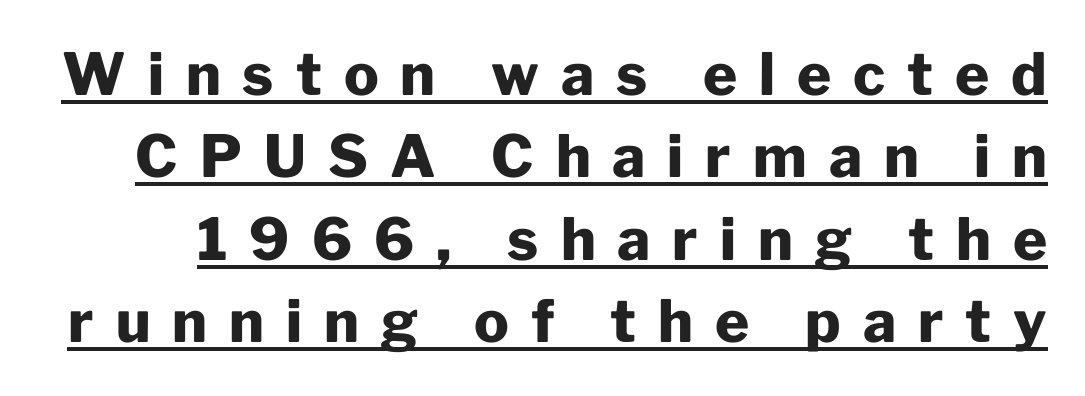
Q: Is the text bold? A: Yes.
Q: Is the text italic (slanted)? A: No, it is upright.
Q: Is the typeface a serif or a sans-serif typeface? A: Sans-serif.
Q: Is the text underlined? A: Yes.
Q: Is the spacing between letters normal or unusually wide? A: Unusually wide.
Q: Is the spacing between lines tight, normal or loose? A: Normal.
Q: Width (condensed, normal, or wide)? A: Normal.
Q: Stroke contrast? A: Low.
Q: x-height? A: Medium.
Q: Monospaced? A: No.
